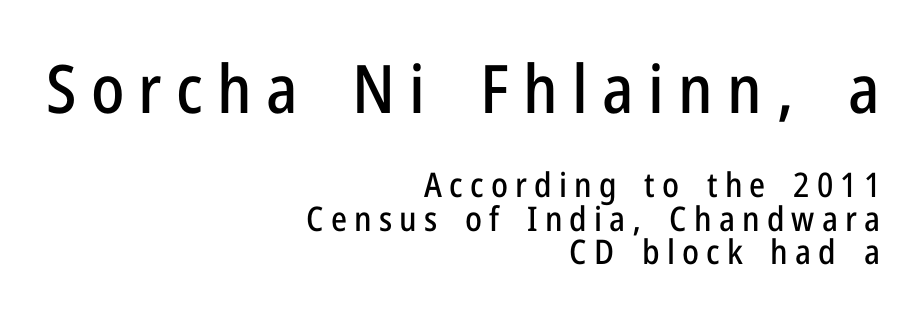
Caption: multi-line text, flush right, ragged left. This rendering employs a face without finishing strokes, i.e., a sans-serif. Tracking value appears strongly positive — letters spread wide. Unmarked baselines from the first word to the last. These lines were composed using upright roman letters.
